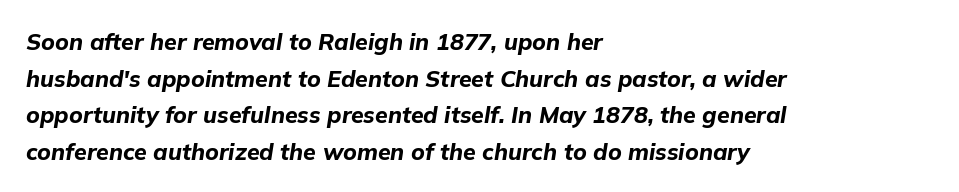
{"italic": "yes", "lean": "right", "slant_degrees": 9, "bold": "yes", "underline": "no", "align": "left", "line_spacing": "normal", "line_spacing_ratio": 1.59, "letter_spacing": "normal", "letter_spacing_em": 0.0, "glyph_px": 23}
